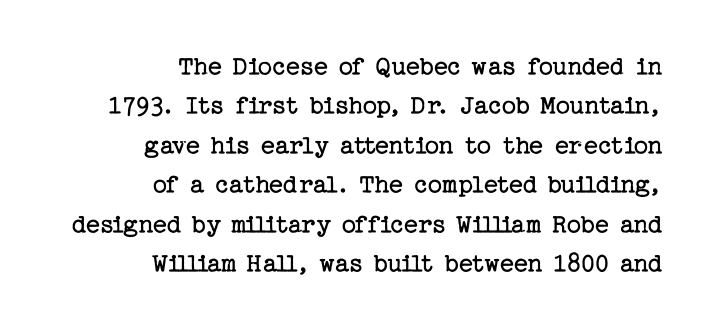
{"serif": "yes", "italic": "no", "bold": "no", "weight": "regular", "width": "normal", "stroke_contrast": "low", "x_height": "medium", "underline": "no", "align": "right", "line_spacing": "normal", "line_spacing_ratio": 1.41, "letter_spacing": "normal", "letter_spacing_em": 0.0, "glyph_px": 28}
